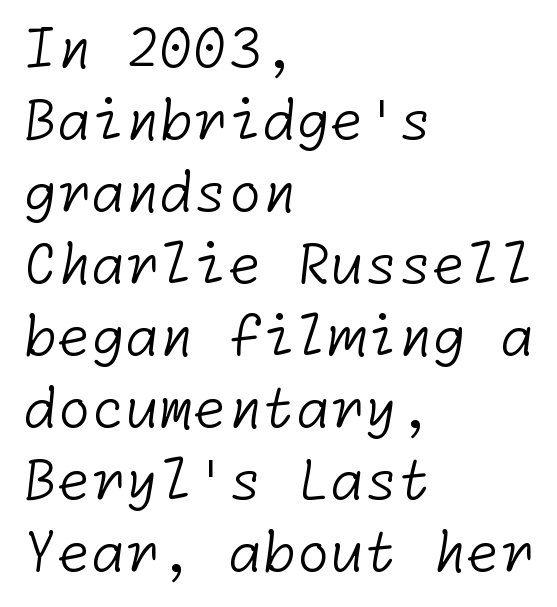
The image shows 55 px light sans-serif type; set left-aligned, normal line spacing (1.31x), normal letter spacing, not underlined; low stroke contrast and a medium x-height.
